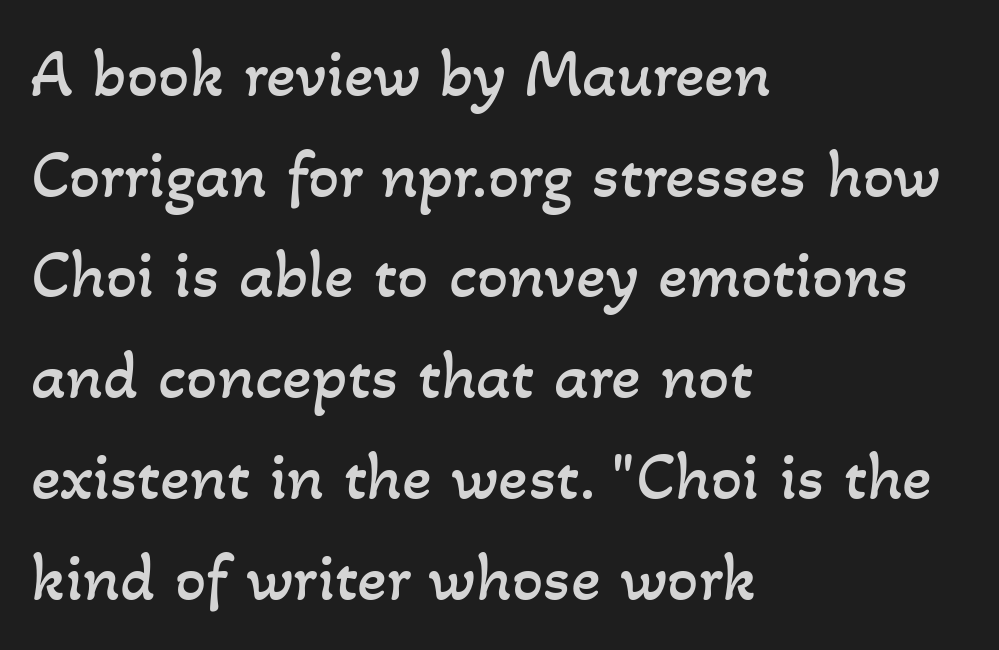
Q: Is the text bold? A: No.
Q: Is the text underlined? A: No.
Q: How is the paragraph aligned? A: Left-aligned.
Q: Is the spacing between letters normal or unusually wide? A: Normal.
Q: Is the spacing between lines tight, normal or loose? A: Normal.
Q: Width (condensed, normal, or wide)? A: Normal.
Q: Stroke contrast? A: Low.
Q: x-height? A: Small.
Q: Monospaced? A: No.
